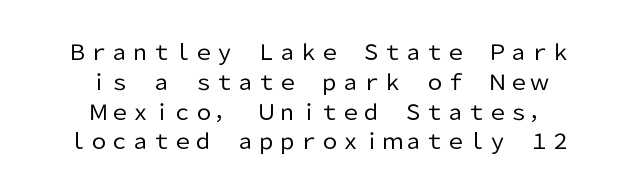
The letterforms sit shoulder to shoulder at normal distance. The letterforms sit at book weight or below. Does the lettering tilt? It doesn't — this is upright. Line starts and ends both wander, symmetrically. The passage shown stacks its lines at a standard gap. Type without underlining.
